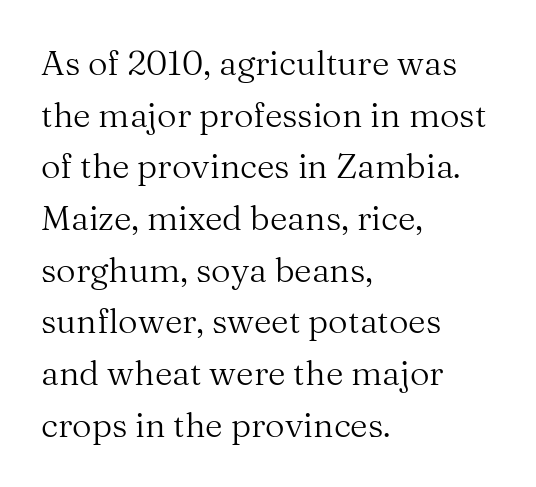
{"serif": "yes", "italic": "no", "bold": "no", "weight": "regular", "width": "normal", "stroke_contrast": "medium", "x_height": "medium", "monospaced": "no", "underline": "no", "align": "left", "line_spacing": "normal", "line_spacing_ratio": 1.52, "letter_spacing": "normal", "letter_spacing_em": 0.0, "glyph_px": 34}
